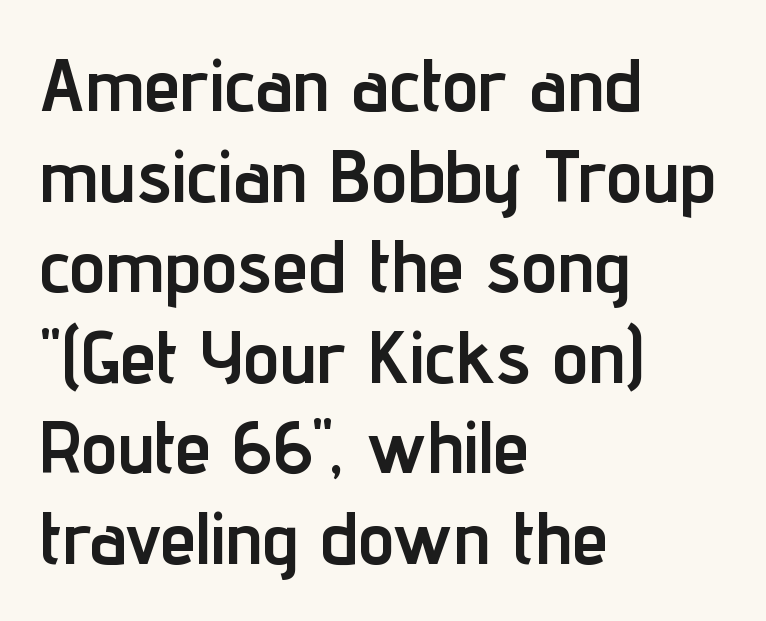
Letters rest on an invisible, unmarked baseline. Which margin do the lines hug? The left one — the right edge is uneven. Posture: vertical. The passage shown is typed in a proportional face where columns would drift.
